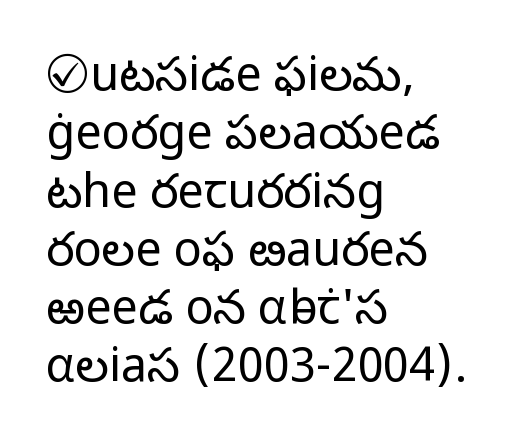
One-word summary of the alignment: left. Is the type heavy? It reads as light-to-regular instead. Ascenders rise straight up at ninety degrees. The zone under the glyphs is completely vacant.
